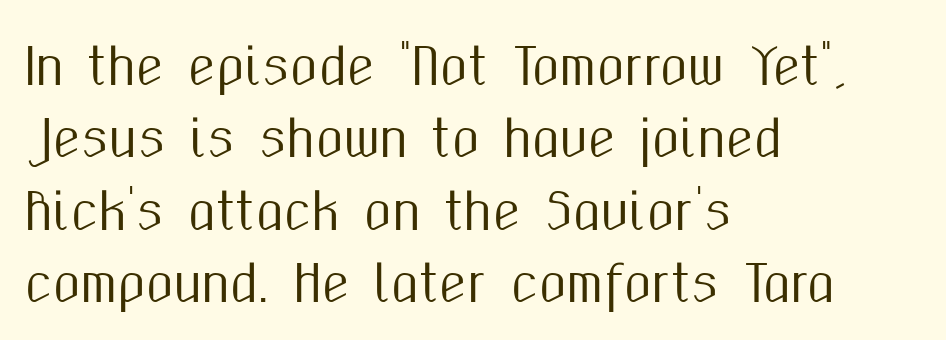
{"serif": "no", "italic": "no", "width": "condensed", "stroke_contrast": "medium", "x_height": "medium", "monospaced": "no", "underline": "no", "align": "left", "line_spacing": "normal", "line_spacing_ratio": 1.45, "letter_spacing": "normal", "letter_spacing_em": 0.0, "glyph_px": 50}
